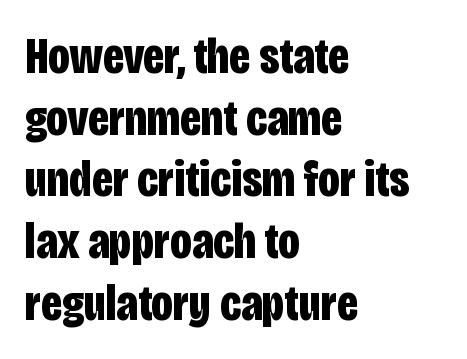
Heft: maximum for text — a bold. Nope, not italic — everything's standing straight. The glyphs are unaccompanied by any horizontal stroke below them. I'd call this a sans setting — the letters go barefoot.
